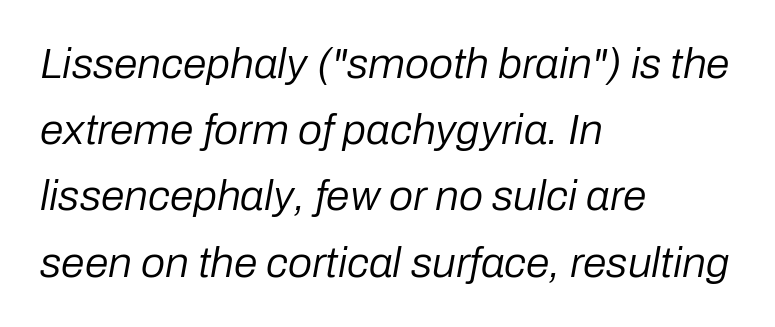
The image shows 43 px regular-weight type, italic (leaning right); set left-aligned, normal line spacing (1.54x), normal letter spacing, not underlined; low stroke contrast and a medium x-height.
